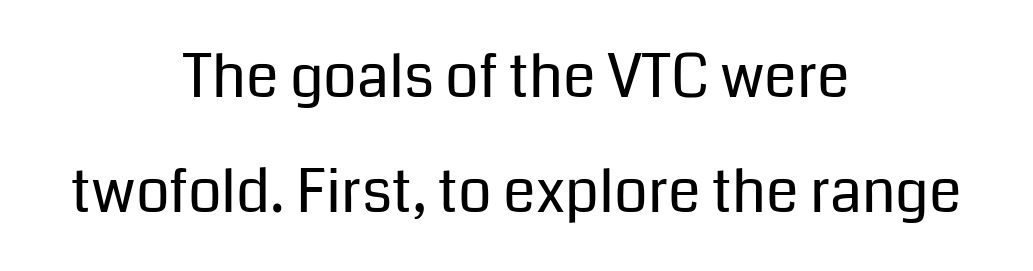
{"serif": "no", "italic": "no", "bold": "no", "weight": "regular", "width": "normal", "stroke_contrast": "low", "x_height": "medium", "monospaced": "no", "underline": "no", "align": "center", "line_spacing": "loose", "line_spacing_ratio": 1.95, "letter_spacing": "normal", "letter_spacing_em": 0.0, "glyph_px": 59}
